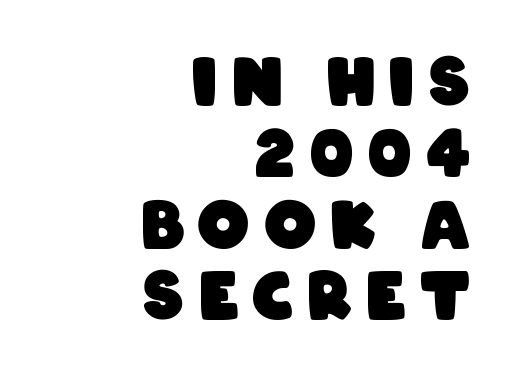
Q: Is the text bold? A: Yes.
Q: Is the typeface a serif or a sans-serif typeface? A: Sans-serif.
Q: Is the text underlined? A: No.
Q: How is the paragraph aligned? A: Right-aligned.
Q: Is the spacing between letters normal or unusually wide? A: Unusually wide.
Q: Is the spacing between lines tight, normal or loose? A: Tight.
Q: Width (condensed, normal, or wide)? A: Condensed.
Q: Stroke contrast? A: Low.
Q: x-height? A: Large.
Q: Monospaced? A: No.
